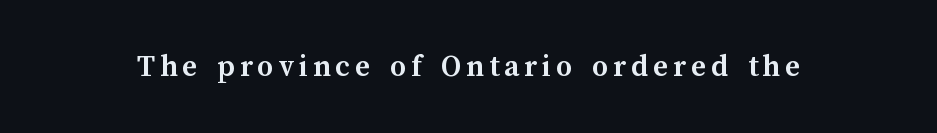
Q: Is the text bold? A: Yes.
Q: Is the text italic (slanted)? A: No, it is upright.
Q: Is the text underlined? A: No.
Q: Width (condensed, normal, or wide)? A: Normal.
Q: Stroke contrast? A: Medium.
Q: x-height? A: Medium.
Q: Monospaced? A: No.
